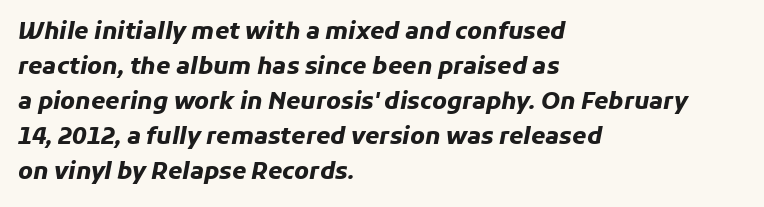
Plain, unruled lines of type. Compared with ordinary roman type, these characters are visibly tilted. Is the block centered? No — it sits flush against the left margin. A typesetter would call this leading conventional body-copy spacing.
